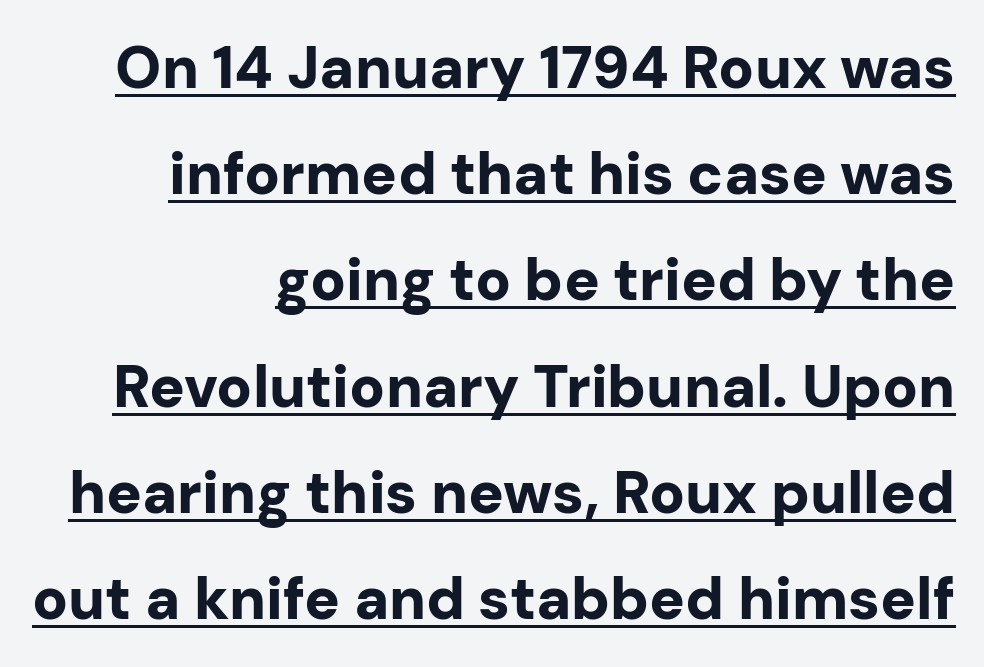
The image shows 59 px bold sans-serif type, upright; set right-aligned, line spacing 1.8x, normal letter spacing, underlined; low stroke contrast and a medium x-height.
